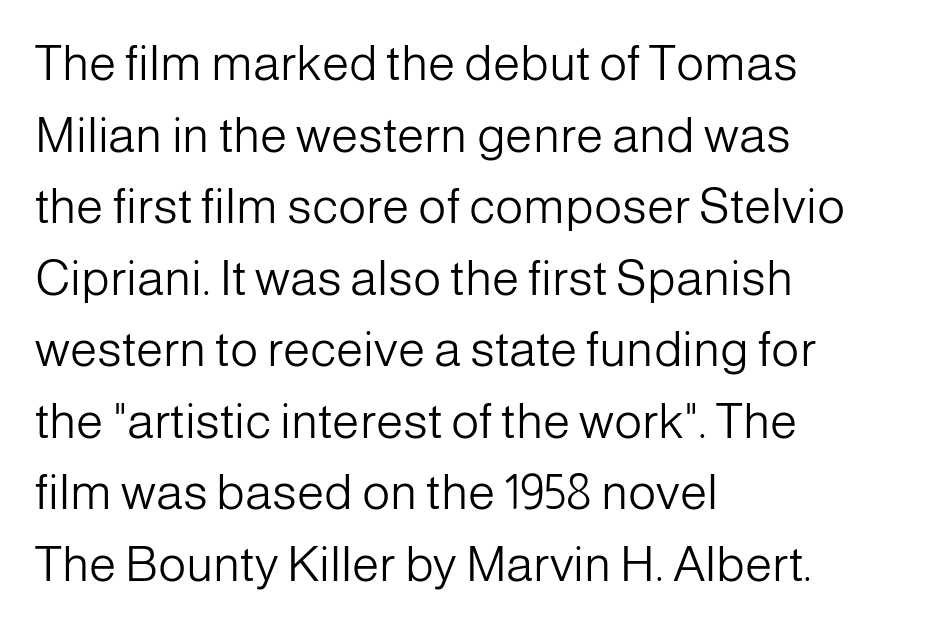
The rendering keeps characters at their native spacing. Any mark beneath the type? The region is blank. Note the varied advance widths — an 'i' is clearly narrower than an 'm'. A classic flush-left, rag-right setting is used for this passage. Unlike a traditional serif, this face leaves its strokes unadorned. No chunkiness to these letters — they're not bold.
